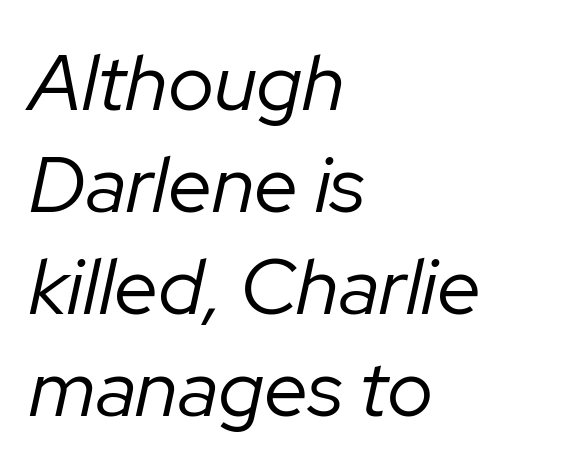
The image shows 79 px regular-weight type, italic (leaning right); set left-aligned, normal line spacing (1.29x), normal letter spacing, not underlined; low stroke contrast and a medium x-height.
